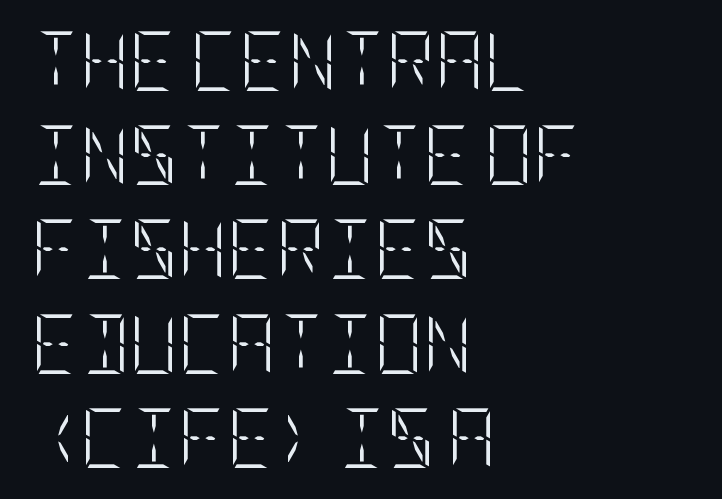
{"italic": "no", "bold": "no", "weight": "light", "width": "condensed", "stroke_contrast": "low", "x_height": "large", "underline": "no", "align": "left", "line_spacing": "normal", "line_spacing_ratio": 1.57, "letter_spacing": "normal", "letter_spacing_em": 0.0, "glyph_px": 60}
